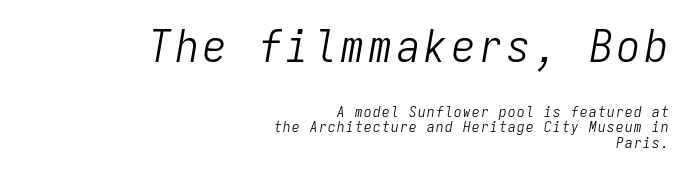
The image shows 46 px light, condensed type, italic (leaning right), monospaced; set right-aligned, tight line spacing (1.04x), not underlined; the first (top) block is 3.07x larger; low stroke contrast and a medium x-height.
